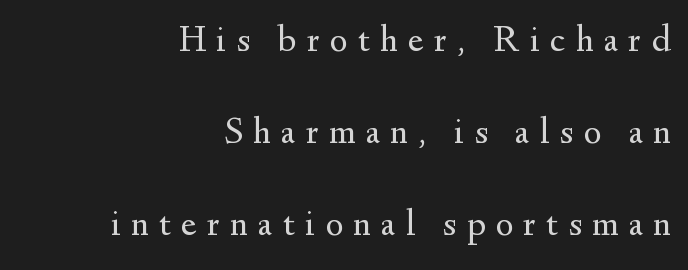
The specimen omits any rule beneath the text block's lines. The rendering uses a large line-height, opening up the rows. Posture: vertical. If you drew a ruler down the right edge, every line would touch it. Characters follow at a spacing far wider than the type designer built in.
